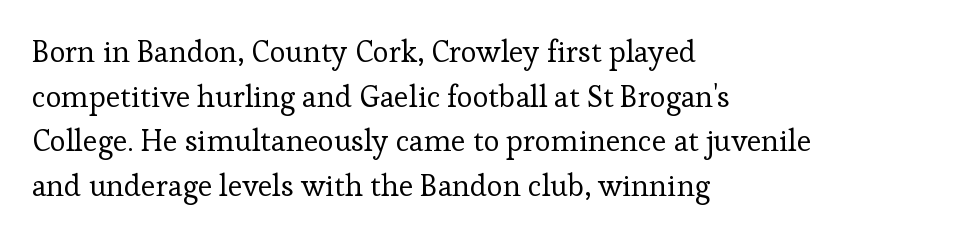
The image shows 30 px regular-weight serif type, upright; set left-aligned, normal line spacing (1.49x), normal letter spacing, not underlined; low stroke contrast and a medium x-height.
